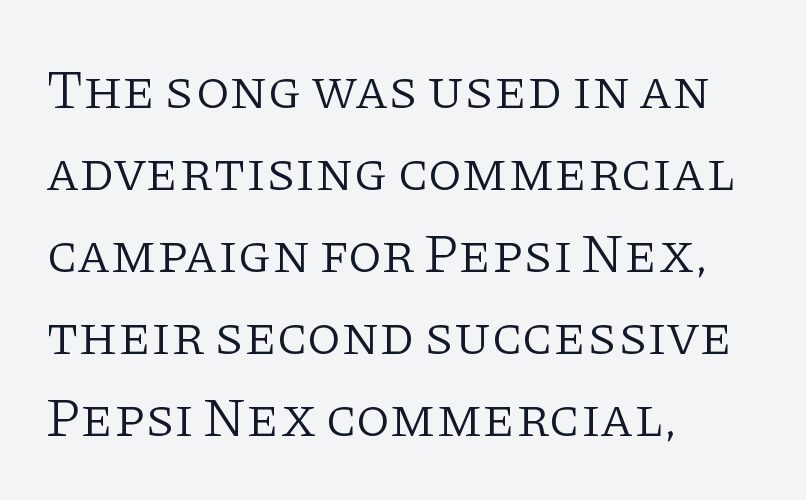
Q: Is the text bold? A: No.
Q: Is the text italic (slanted)? A: No, it is upright.
Q: Is the typeface a serif or a sans-serif typeface? A: Serif.
Q: Is the text underlined? A: No.
Q: How is the paragraph aligned? A: Left-aligned.
Q: Is the spacing between letters normal or unusually wide? A: Normal.
Q: Is the spacing between lines tight, normal or loose? A: Normal.
Q: Width (condensed, normal, or wide)? A: Normal.
Q: Stroke contrast? A: Low.
Q: x-height? A: Large.
Q: Monospaced? A: No.
